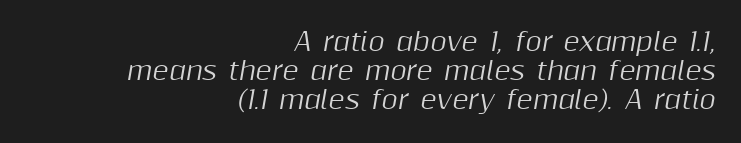
Characters follow at the spacing the type designer built in. You can tell it's italic because the verticals aren't actually vertical. The text block is weighted toward the right margin, trailing off unevenly leftward. Beneath every word, the page is bare.
